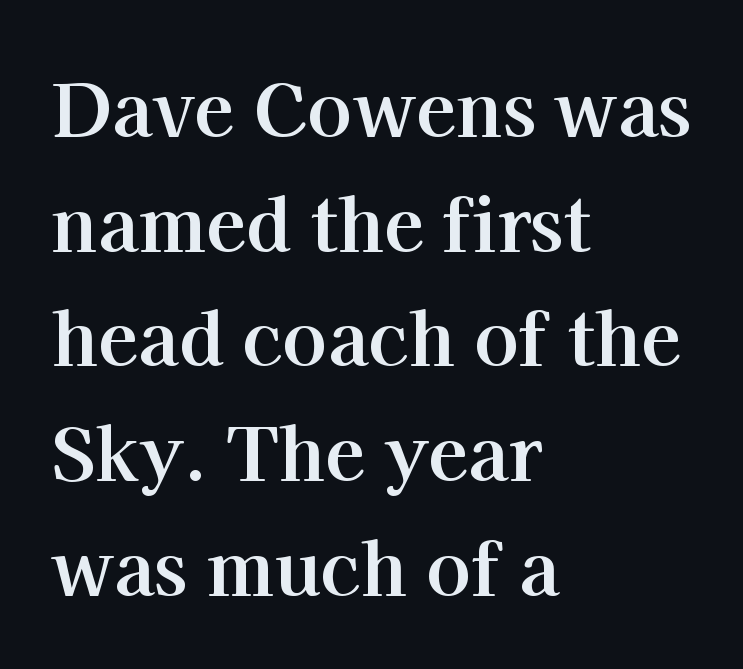
The image shows 74 px bold serif type, upright; set left-aligned, normal line spacing (1.55x), normal letter spacing, not underlined; high stroke contrast and a medium x-height.
